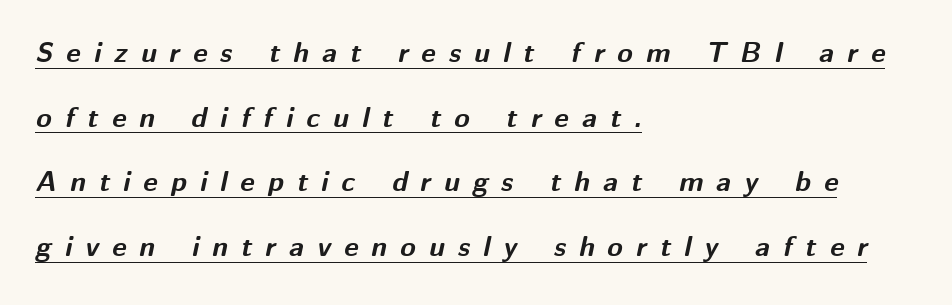
Glyph-to-glyph distance is far greater than everyday printed text. Typeset ragged right — the left edge is the straight one. Is this a fixed-width face? No — the glyphs have proportional, varying widths. I'd describe the lettering as bold — thick and assertive. Is the type slanted? Yes — the strokes lean at a clear angle. A baseline rule has been typeset under these characters.
